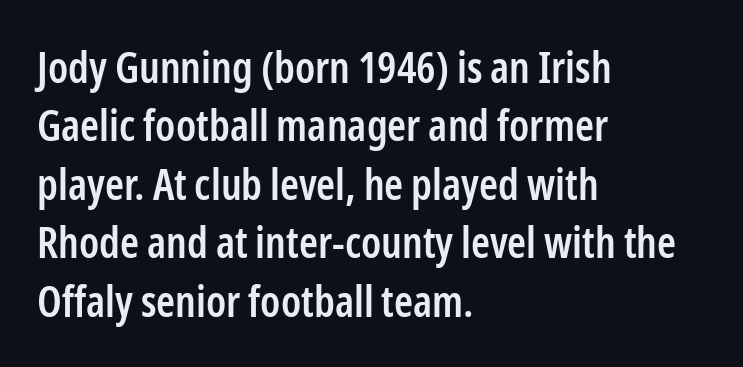
The image shows 43 px semibold, condensed sans-serif type, upright; set left-aligned, normal line spacing (1.36x), normal letter spacing, not underlined; low stroke contrast and a medium x-height.
